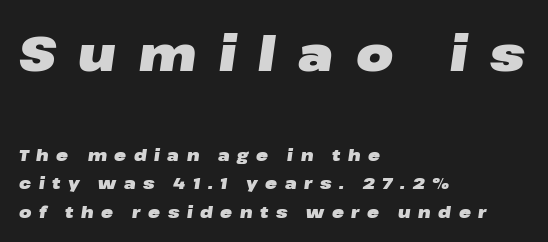
{"italic": "yes", "lean": "right", "slant_degrees": 8, "bold": "yes", "weight": "heavy", "width": "wide", "stroke_contrast": "low", "x_height": "medium", "monospaced": "no", "underline": "no", "align": "left", "line_spacing_ratio": 1.78, "letter_spacing": "wide", "letter_spacing_em": 0.47, "larger_block": "first", "size_ratio": 3.0, "glyph_px": 48}
